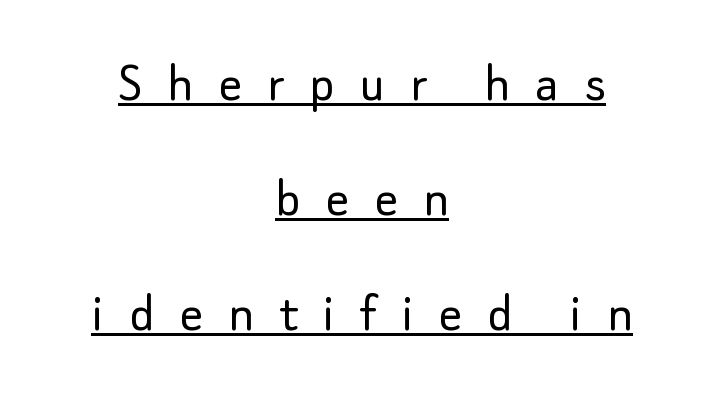
The paragraph shown floats in the horizontal middle. If you drew a line through each stem, it would be perfectly vertical. Underlined type. Letter spacing: wide. The passage shown is not bold in any degree. Each letter's strokes conclude bluntly, with no projecting serifs.
